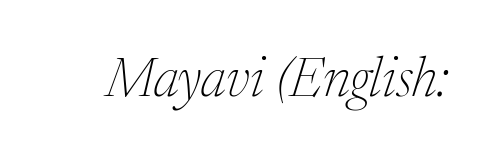
Counters stay open thanks to moderate or lighter strokes. Think of a printed novel: that variable character pitch is what you see here. The letters carry serifs — small finishing strokes at the ends of their stems. The glyphs look as if they've been sheared to an angle. Look at the tracking — it's just the regular setting, nothing added.
